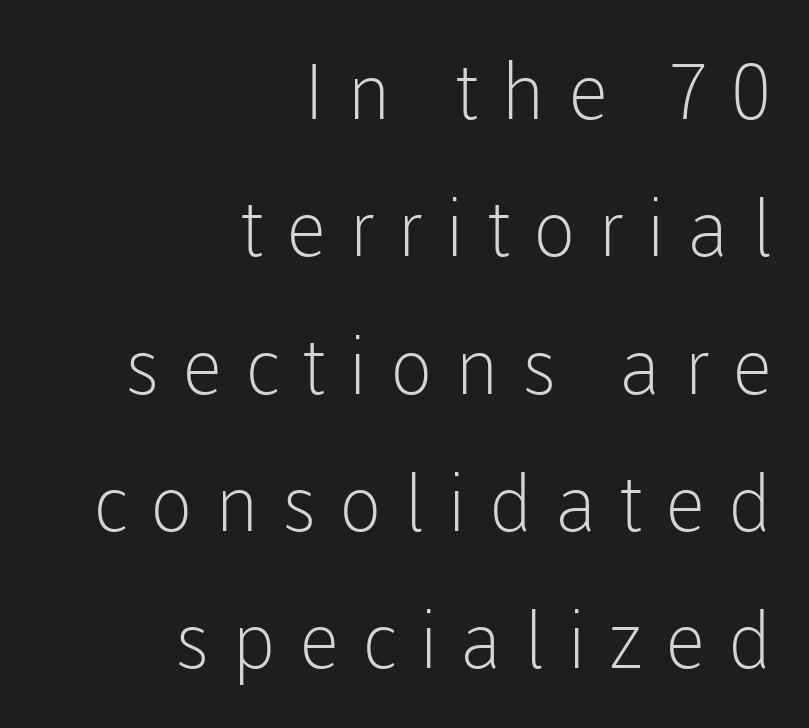
Character widths vary here, with narrow letters taking less room than wide ones. Posture: upright roman. Summary of weight: not heavy and not bold. Students, note that the glyphs here are deliberately spaced far apart. All the whitespace from short lines collects on the left.
